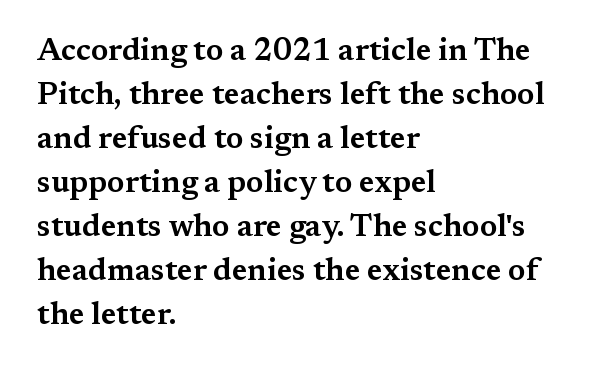
Looks like regular typesetting: each glyph gets only the width it needs. Serif or sans? Serif — the stroke terminals have little feet. Glance below the letters and you will spot only blank space. Leading matches the norm, producing a regular column. Look at the tracking — it's just the regular setting, nothing added.
